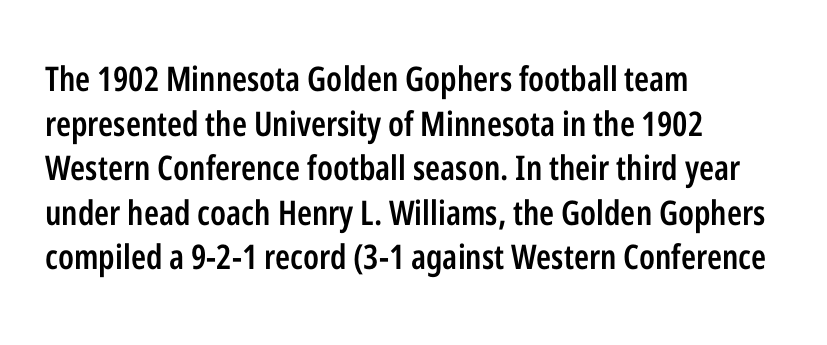
{"serif": "no", "italic": "no", "bold": "semi", "weight": "semibold", "width": "condensed", "stroke_contrast": "low", "x_height": "medium", "monospaced": "no", "underline": "no", "align": "left", "line_spacing": "normal", "line_spacing_ratio": 1.31, "letter_spacing": "normal", "letter_spacing_em": 0.0, "glyph_px": 34}
